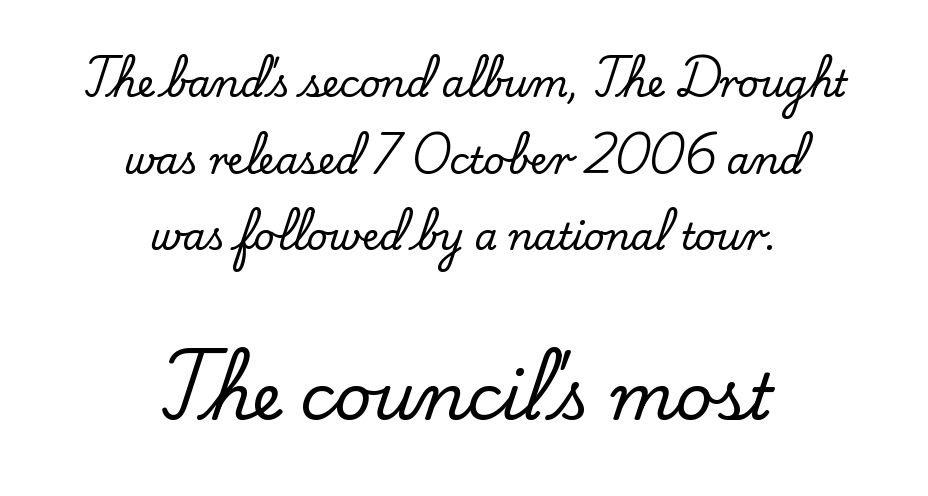
{"serif": "yes", "width": "normal", "stroke_contrast": "low", "x_height": "small", "monospaced": "no", "underline": "no", "align": "center", "line_spacing": "loose", "line_spacing_ratio": 2.07, "letter_spacing": "normal", "letter_spacing_em": 0.0, "larger_block": "second", "size_ratio": 1.73, "glyph_px": 64}
